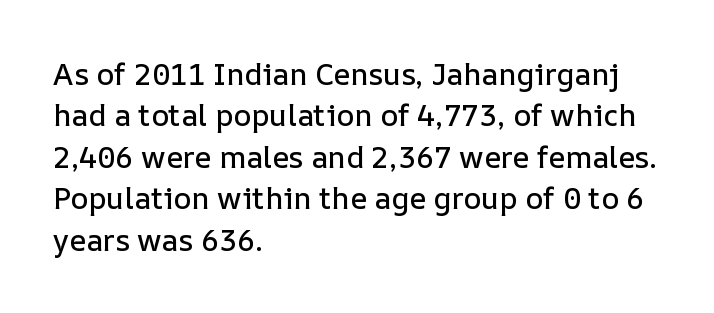
Glyph-to-glyph distance matches everyday printed text. Regular leading. Notice how the stems are strictly vertical — no italics here. Each letter keeps its own natural width here, so spacing adapts to shape. The lines in this sample share a left origin and differ only in where they stop. Only glyphs here, with clear space below each row.
